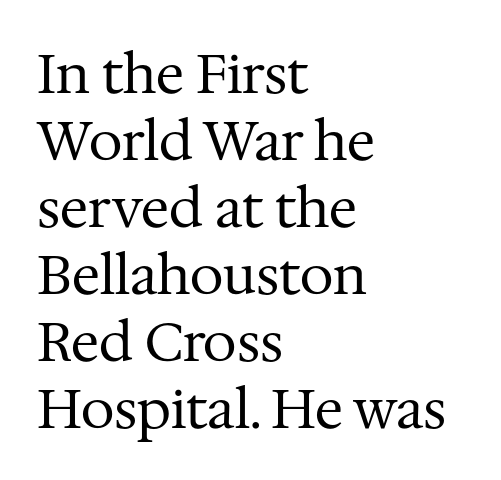
The image shows 54 px regular-weight serif type, upright; set left-aligned, line spacing 1.24x, normal letter spacing, not underlined; medium stroke contrast and a medium x-height.
